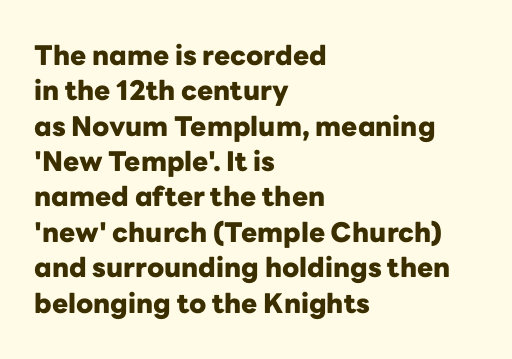
Q: Is the text bold? A: Yes.
Q: Is the text italic (slanted)? A: No, it is upright.
Q: Is the text underlined? A: No.
Q: How is the paragraph aligned? A: Left-aligned.
Q: Is the spacing between letters normal or unusually wide? A: Normal.
Q: Is the spacing between lines tight, normal or loose? A: Normal.
